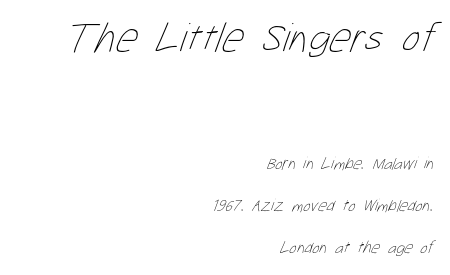
{"bold": "no", "weight": "thin", "width": "condensed", "stroke_contrast": "low", "x_height": "medium", "monospaced": "no", "underline": "no", "align": "right", "line_spacing": "loose", "line_spacing_ratio": 2.48, "letter_spacing": "normal", "letter_spacing_em": 0.0, "larger_block": "first", "size_ratio": 2.47, "glyph_px": 42}
